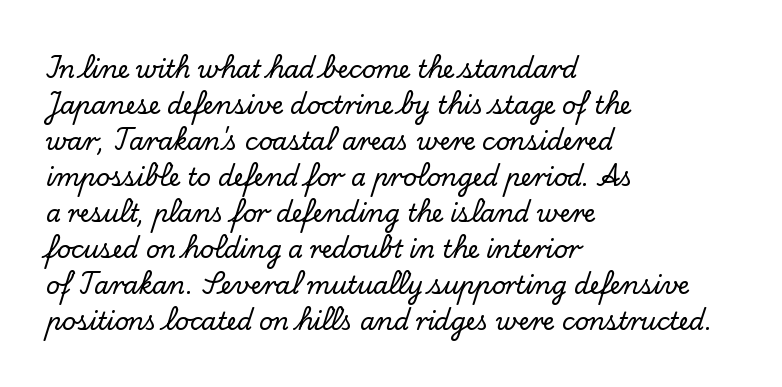
The image shows 24 px text type; set left-aligned, normal line spacing (1.5x), normal letter spacing, not underlined.
